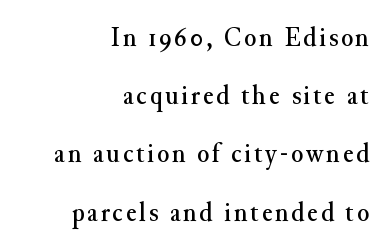
Q: Is the text italic (slanted)? A: No, it is upright.
Q: Is the typeface a serif or a sans-serif typeface? A: Serif.
Q: Is the text underlined? A: No.
Q: How is the paragraph aligned? A: Right-aligned.
Q: Is the spacing between lines tight, normal or loose? A: Loose.
Q: Width (condensed, normal, or wide)? A: Normal.
Q: Stroke contrast? A: Medium.
Q: x-height? A: Small.
Q: Monospaced? A: No.
